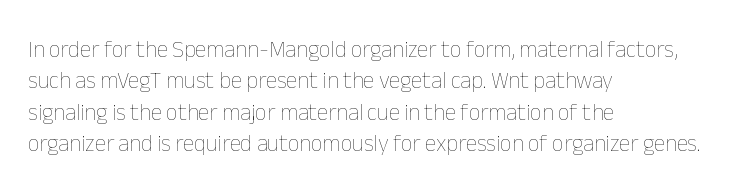
One glance says typical: line gaps are just what's usual. What stands out about the letter spacing? Nothing — it is the standard amount. This reads as an unemphasized weight, regular at the heaviest. The text block is weighted toward the left margin, trailing off unevenly rightward. Descender tails drop into unmarked territory. The specimen reads as upright at a glance.
